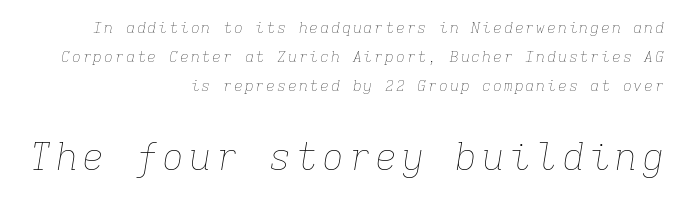
Heaviness? Minimal to ordinary, like unemphasized prose. The face used here is monospaced, like something from a code editor. Honestly, there is no underline to notice here at all. Notice how the passage keeps a crisp vertical edge on the right only. Looking at the ascenders, they clearly lean.
